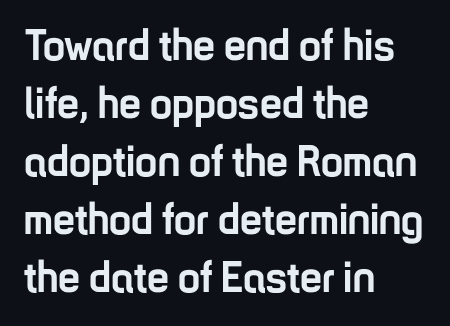
{"serif": "no", "italic": "no", "bold": "yes", "weight": "semibold", "width": "condensed", "stroke_contrast": "low", "x_height": "medium", "monospaced": "no", "underline": "no", "align": "left", "line_spacing": "normal", "line_spacing_ratio": 1.32, "letter_spacing": "normal", "letter_spacing_em": 0.0, "glyph_px": 44}
